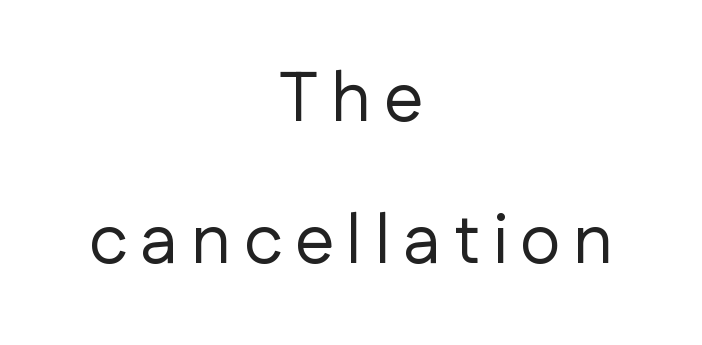
Q: Is the text bold? A: No.
Q: Is the text italic (slanted)? A: No, it is upright.
Q: Is the typeface a serif or a sans-serif typeface? A: Sans-serif.
Q: Is the text underlined? A: No.
Q: How is the paragraph aligned? A: Centered.
Q: Is the spacing between lines tight, normal or loose? A: Loose.
Q: Width (condensed, normal, or wide)? A: Normal.
Q: Stroke contrast? A: Low.
Q: x-height? A: Medium.
Q: Monospaced? A: No.
